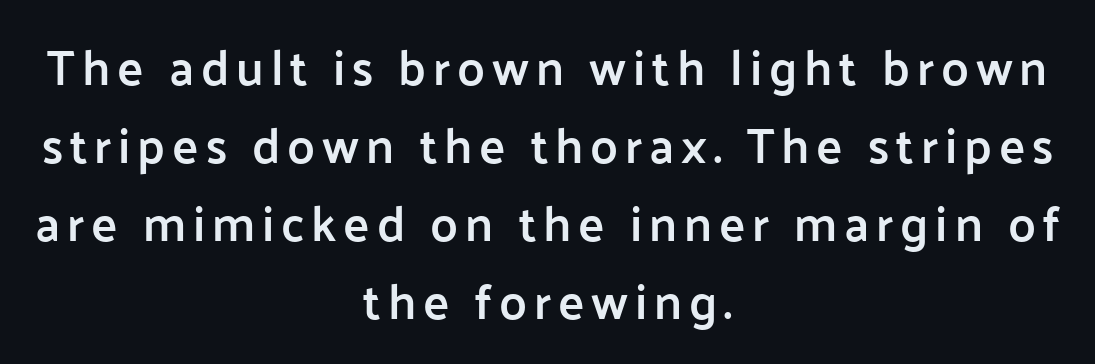
Q: Is the text bold? A: Semi-bold.
Q: Is the text italic (slanted)? A: No, it is upright.
Q: Is the typeface a serif or a sans-serif typeface? A: Sans-serif.
Q: Is the text underlined? A: No.
Q: How is the paragraph aligned? A: Centered.
Q: Is the spacing between lines tight, normal or loose? A: Normal.
Q: Width (condensed, normal, or wide)? A: Normal.
Q: Stroke contrast? A: Low.
Q: x-height? A: Medium.
Q: Monospaced? A: No.
